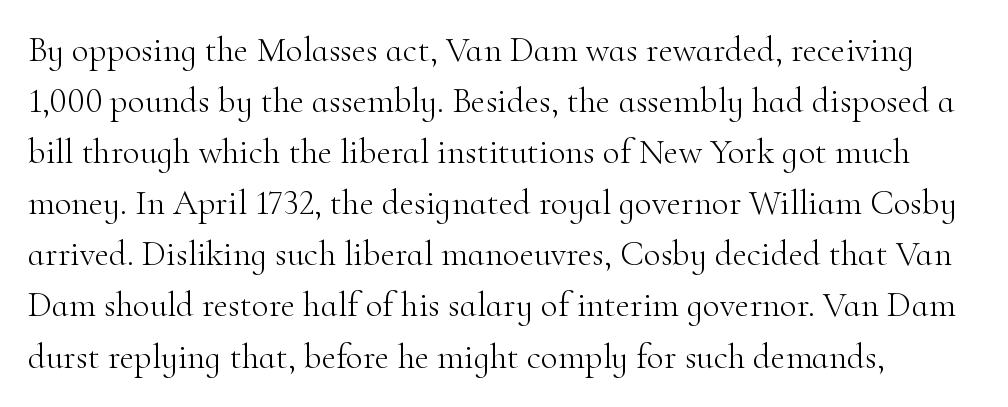
If you measured baseline to baseline, you'd find a middling distance. Stems here are at most as thick as an everyday book face. Do the characters align in a grid? No, the font is proportional. Visually the block forms a straight wall on the left and a jagged coastline on the right.
